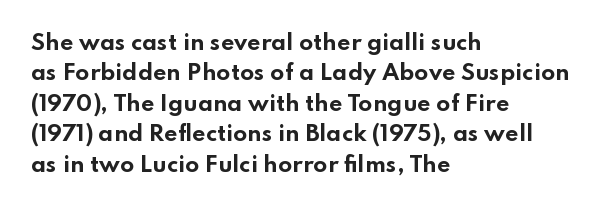
{"italic": "no", "bold": "yes", "underline": "no", "align": "left", "line_spacing": "normal", "line_spacing_ratio": 1.45, "letter_spacing": "normal", "letter_spacing_em": 0.0, "glyph_px": 21}
